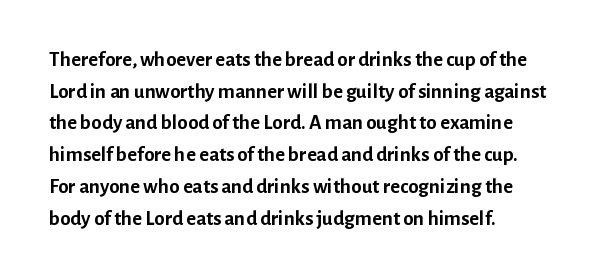
{"italic": "no", "bold": "yes", "underline": "no", "align": "left", "line_spacing": "normal", "line_spacing_ratio": 1.51, "letter_spacing": "normal", "letter_spacing_em": 0.0, "glyph_px": 21}
